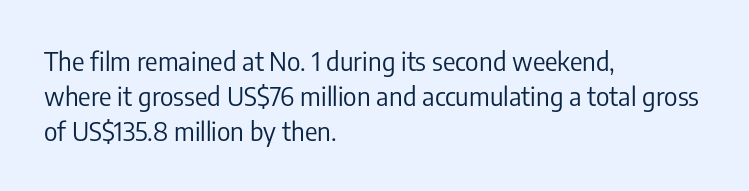
The image shows 26 px text type, upright; set left-aligned, normal line spacing (1.34x), normal letter spacing, not underlined.
